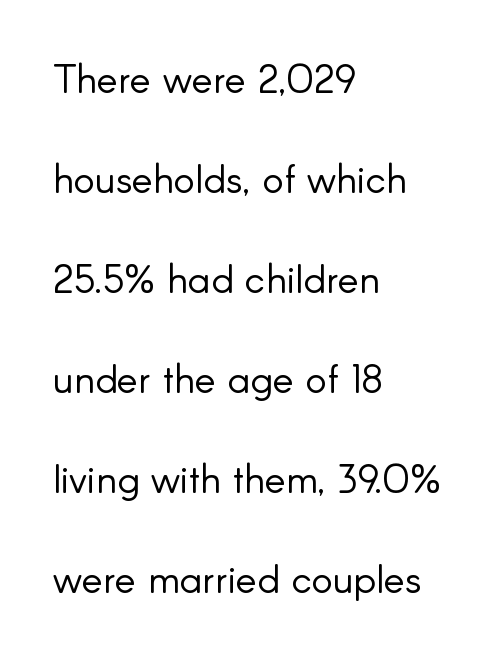
The image shows 40 px light sans-serif type, upright; set left-aligned, loose line spacing (2.5x), normal letter spacing, not underlined; low stroke contrast and a small x-height.
